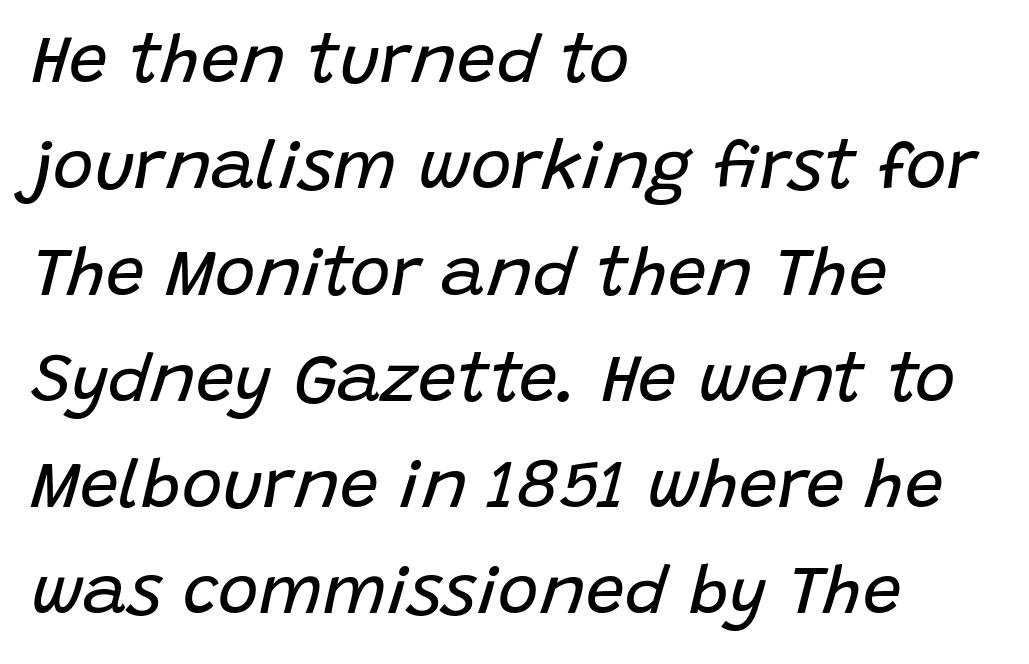
Q: Is the text bold? A: No.
Q: Is the text italic (slanted)? A: Yes, it leans right by about 15 degrees.
Q: Is the text underlined? A: No.
Q: How is the paragraph aligned? A: Left-aligned.
Q: Is the spacing between letters normal or unusually wide? A: Normal.
Q: Is the spacing between lines tight, normal or loose? A: Normal.
Q: Width (condensed, normal, or wide)? A: Normal.
Q: Stroke contrast? A: Low.
Q: x-height? A: Large.
Q: Monospaced? A: No.
